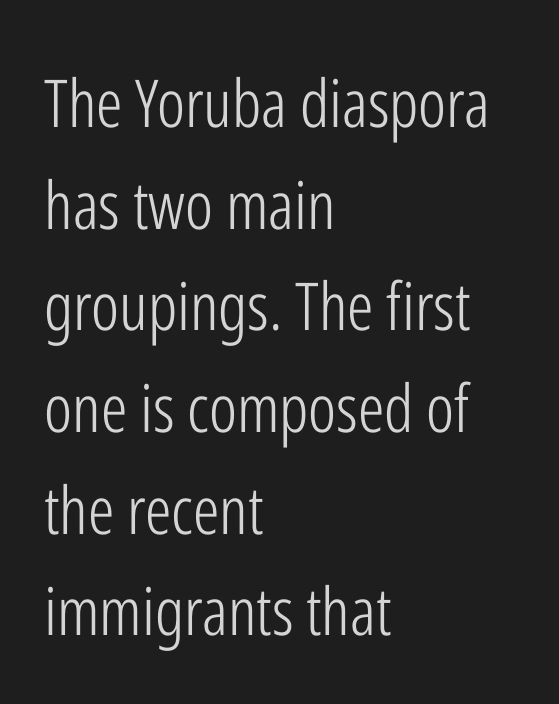
Q: Is the text bold? A: No.
Q: Is the text italic (slanted)? A: No, it is upright.
Q: Is the typeface a serif or a sans-serif typeface? A: Sans-serif.
Q: Is the text underlined? A: No.
Q: How is the paragraph aligned? A: Left-aligned.
Q: Is the spacing between letters normal or unusually wide? A: Normal.
Q: Is the spacing between lines tight, normal or loose? A: Normal.
Q: Width (condensed, normal, or wide)? A: Condensed.
Q: Stroke contrast? A: Low.
Q: x-height? A: Medium.
Q: Monospaced? A: No.
